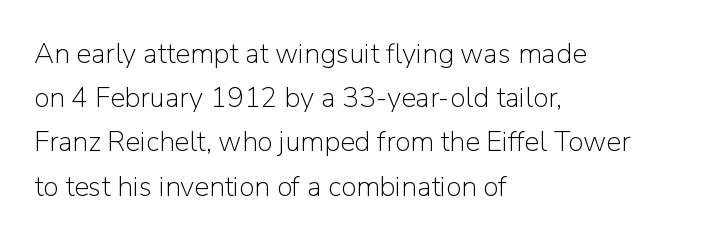
Q: Is the text bold? A: No.
Q: Is the text italic (slanted)? A: No, it is upright.
Q: Is the typeface a serif or a sans-serif typeface? A: Sans-serif.
Q: Is the text underlined? A: No.
Q: How is the paragraph aligned? A: Left-aligned.
Q: Is the spacing between letters normal or unusually wide? A: Normal.
Q: Is the spacing between lines tight, normal or loose? A: Normal.
Q: Width (condensed, normal, or wide)? A: Normal.
Q: Stroke contrast? A: Low.
Q: x-height? A: Medium.
Q: Monospaced? A: No.
